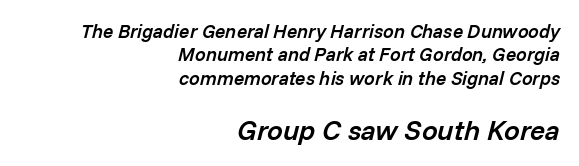
Is the lower block the larger one? Yes — the lower block carries the bigger type. Just letters on the line, the space beneath them empty. What stands out about the letter spacing? Nothing — it is the standard amount. Every row of glyphs terminates at an identical x-position on the right. The axis of the letterforms is tilted away from vertical.
